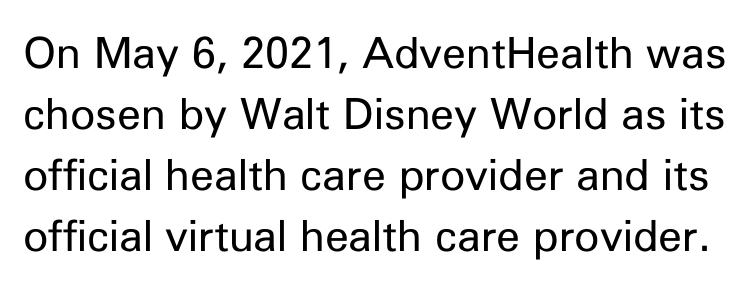
The image shows 43 px regular-weight sans-serif type, upright; set normal line spacing (1.42x), normal letter spacing, not underlined; low stroke contrast and a medium x-height.
